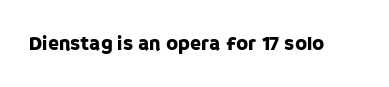
{"italic": "no", "underline": "no", "letter_spacing": "normal", "letter_spacing_em": 0.0, "glyph_px": 20}
